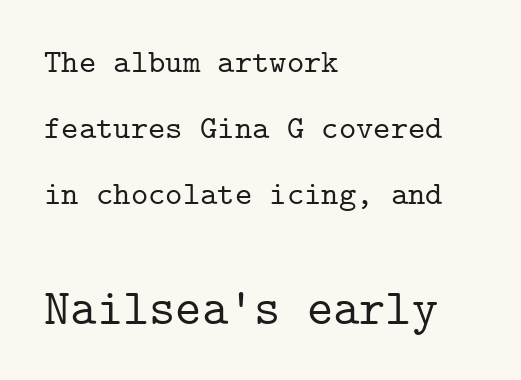
Q: Is the text italic (slanted)? A: No, it is upright.
Q: Is the typeface a serif or a sans-serif typeface? A: Serif.
Q: Is the text underlined? A: No.
Q: How is the paragraph aligned? A: Left-aligned.
Q: Is the spacing between letters normal or unusually wide? A: Normal.
Q: Is the spacing between lines tight, normal or loose? A: Loose.
Q: Which block of text is set in a larger size, the first (top) or the second (bottom)? A: The second (bottom) one.
Q: Width (condensed, normal, or wide)? A: Normal.
Q: Stroke contrast? A: Low.
Q: x-height? A: Medium.
Q: Monospaced? A: Yes.
